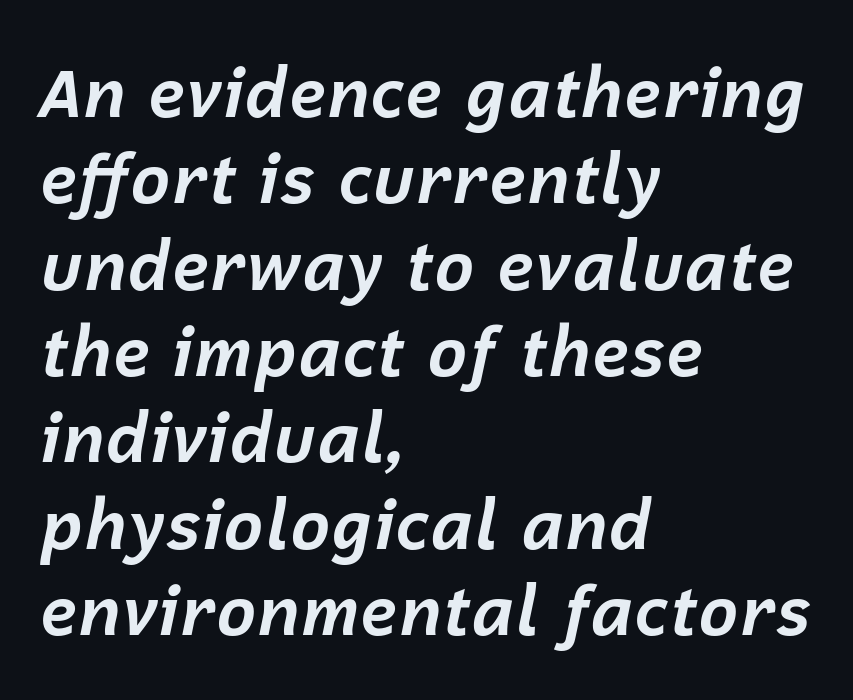
Q: Is the text bold? A: Yes.
Q: Is the text italic (slanted)? A: Yes, it leans right by about 12 degrees.
Q: Is the text underlined? A: No.
Q: How is the paragraph aligned? A: Left-aligned.
Q: Is the spacing between letters normal or unusually wide? A: Normal.
Q: Is the spacing between lines tight, normal or loose? A: Normal.
Q: Width (condensed, normal, or wide)? A: Normal.
Q: Stroke contrast? A: Low.
Q: x-height? A: Medium.
Q: Monospaced? A: No.
